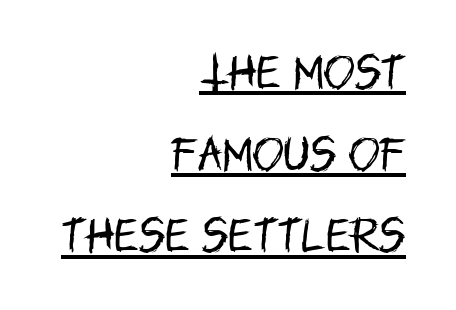
{"serif": "no", "italic": "no", "bold": "no", "weight": "regular", "width": "condensed", "stroke_contrast": "low", "x_height": "large", "monospaced": "no", "underline": "yes", "align": "right", "line_spacing": "loose", "line_spacing_ratio": 2.15, "letter_spacing": "normal", "letter_spacing_em": 0.0, "glyph_px": 38}
